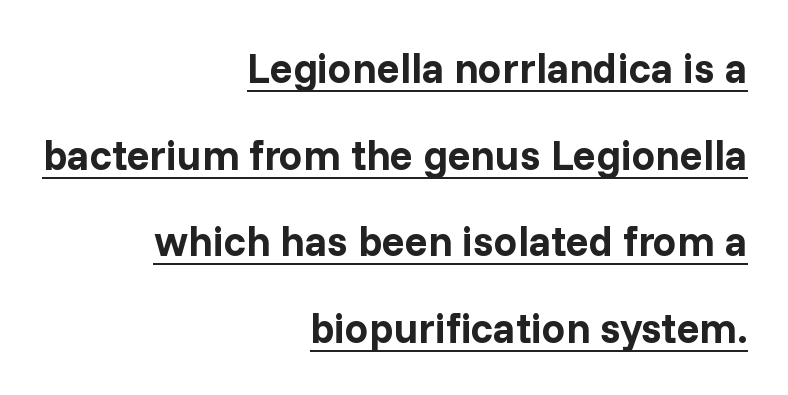
{"serif": "no", "italic": "no", "bold": "yes", "weight": "bold", "width": "normal", "stroke_contrast": "low", "x_height": "medium", "monospaced": "no", "underline": "yes", "align": "right", "line_spacing": "loose", "line_spacing_ratio": 2.06, "letter_spacing": "normal", "letter_spacing_em": 0.0, "glyph_px": 42}
